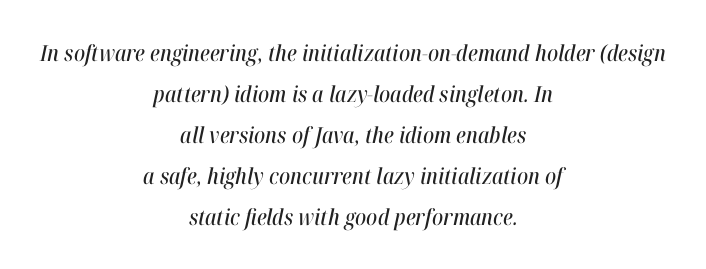
Which margin do the lines hug? Neither — every line sits in the middle. Looking at the ascenders, they clearly lean. You could call the tracking neutral — neither tight nor loose. Descender tails drop into unmarked territory.
